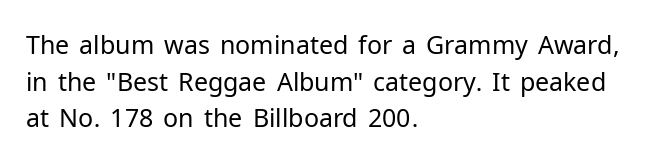
The image shows 25 px text type, upright; set left-aligned, normal line spacing (1.47x), normal letter spacing, not underlined.
